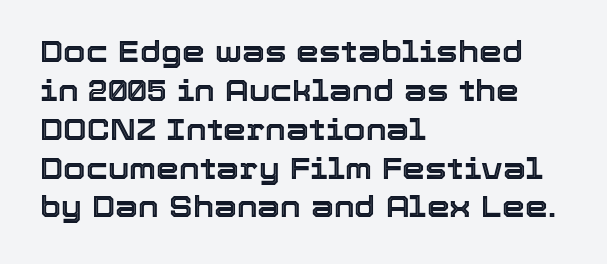
Q: Is the text italic (slanted)? A: No, it is upright.
Q: Is the text underlined? A: No.
Q: How is the paragraph aligned? A: Left-aligned.
Q: Is the spacing between letters normal or unusually wide? A: Normal.
Q: Is the spacing between lines tight, normal or loose? A: Normal.
Q: Width (condensed, normal, or wide)? A: Normal.
Q: x-height? A: Medium.
Q: Monospaced? A: No.
